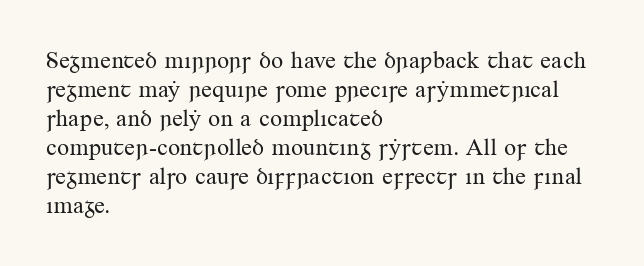
Q: Is the text bold? A: No.
Q: Is the text italic (slanted)? A: No, it is upright.
Q: Is the text underlined? A: No.
Q: How is the paragraph aligned? A: Left-aligned.
Q: Is the spacing between letters normal or unusually wide? A: Normal.
